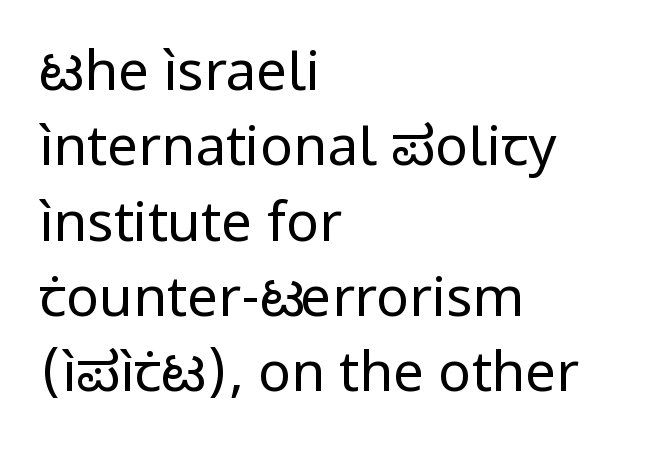
Q: Is the text bold? A: No.
Q: Is the text italic (slanted)? A: No, it is upright.
Q: Is the typeface a serif or a sans-serif typeface? A: Sans-serif.
Q: Is the text underlined? A: No.
Q: How is the paragraph aligned? A: Left-aligned.
Q: Is the spacing between letters normal or unusually wide? A: Normal.
Q: Is the spacing between lines tight, normal or loose? A: Normal.
Q: Width (condensed, normal, or wide)? A: Normal.
Q: Stroke contrast? A: Low.
Q: x-height? A: Medium.
Q: Monospaced? A: No.
